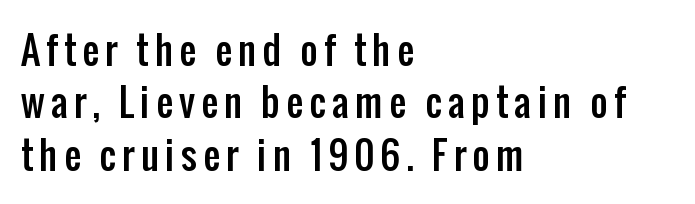
{"serif": "no", "italic": "no", "width": "condensed", "stroke_contrast": "low", "x_height": "medium", "monospaced": "no", "underline": "no", "align": "left", "line_spacing": "normal", "line_spacing_ratio": 1.38, "glyph_px": 38}
